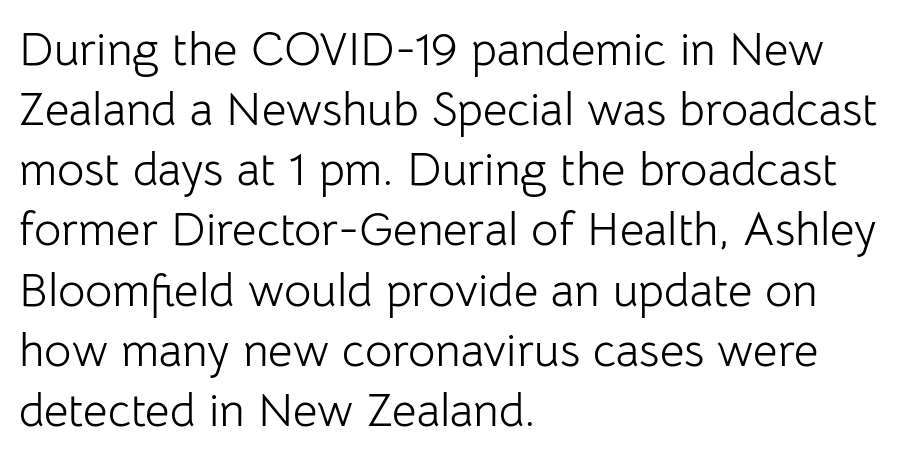
{"serif": "no", "italic": "no", "bold": "no", "weight": "light", "width": "normal", "stroke_contrast": "low", "x_height": "medium", "monospaced": "no", "underline": "no", "align": "left", "line_spacing": "normal", "line_spacing_ratio": 1.28, "letter_spacing": "normal", "letter_spacing_em": 0.0, "glyph_px": 47}
